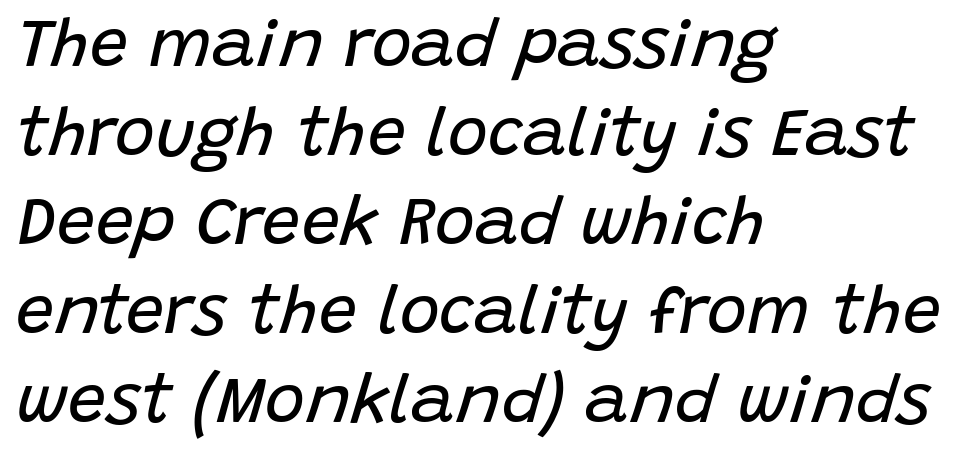
Q: Is the text bold? A: No.
Q: Is the text italic (slanted)? A: Yes, it leans right by about 15 degrees.
Q: Is the text underlined? A: No.
Q: How is the paragraph aligned? A: Left-aligned.
Q: Is the spacing between letters normal or unusually wide? A: Normal.
Q: Is the spacing between lines tight, normal or loose? A: Normal.
Q: Width (condensed, normal, or wide)? A: Normal.
Q: Stroke contrast? A: Low.
Q: x-height? A: Large.
Q: Monospaced? A: No.
